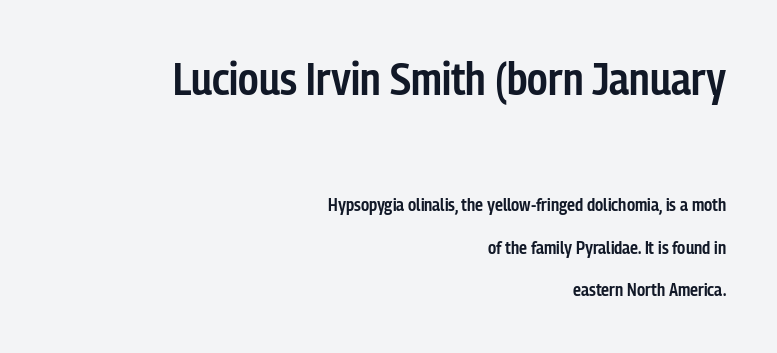
The image shows 45 px semibold, condensed sans-serif type, upright; set right-aligned, loose line spacing (2.36x), normal letter spacing, not underlined; the first (top) block is 2.5x larger; low stroke contrast and a medium x-height.
